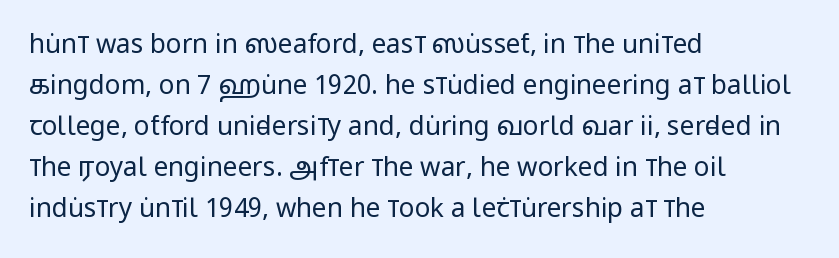
Q: Is the text bold? A: No.
Q: Is the text italic (slanted)? A: No, it is upright.
Q: Is the text underlined? A: No.
Q: How is the paragraph aligned? A: Left-aligned.
Q: Is the spacing between letters normal or unusually wide? A: Normal.
Q: Is the spacing between lines tight, normal or loose? A: Normal.
